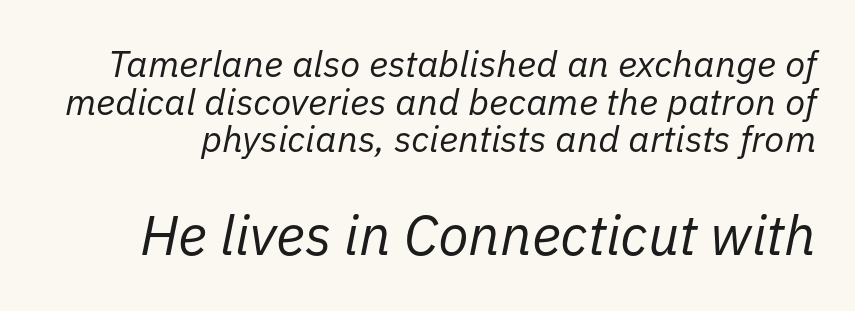
Letters rest on an invisible, unmarked baseline. The font's italic variant was chosen for this text. This rendering leaves character spacing at its baseline value. Heft: none added — not bold. Top chunk: small. Bottom chunk: large. Line spacing here is tight.
